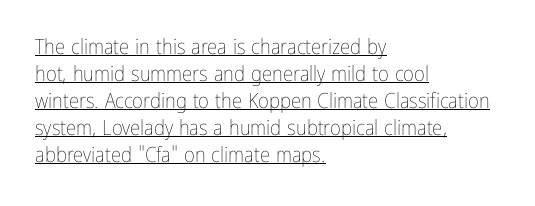
{"italic": "no", "bold": "no", "underline": "yes", "align": "left", "line_spacing": "normal", "line_spacing_ratio": 1.28, "letter_spacing": "normal", "letter_spacing_em": 0.0, "glyph_px": 21}
